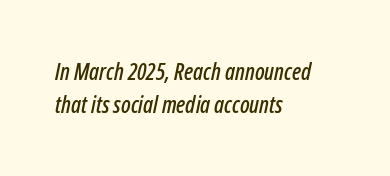
The image shows 23 px text type, italic (leaning right); set left-aligned, normal line spacing (1.45x), normal letter spacing, not underlined.
